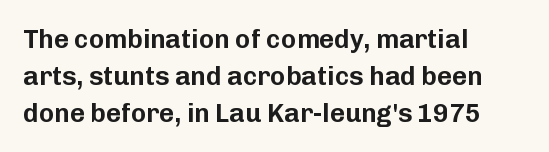
Q: Is the text italic (slanted)? A: No, it is upright.
Q: Is the text underlined? A: No.
Q: How is the paragraph aligned? A: Left-aligned.
Q: Is the spacing between letters normal or unusually wide? A: Normal.
Q: Is the spacing between lines tight, normal or loose? A: Normal.
